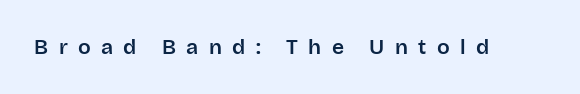
Plain, unruled lines of type. These lines were composed using upright roman letters. Spacing between characters has been opened up far beyond the box default.
